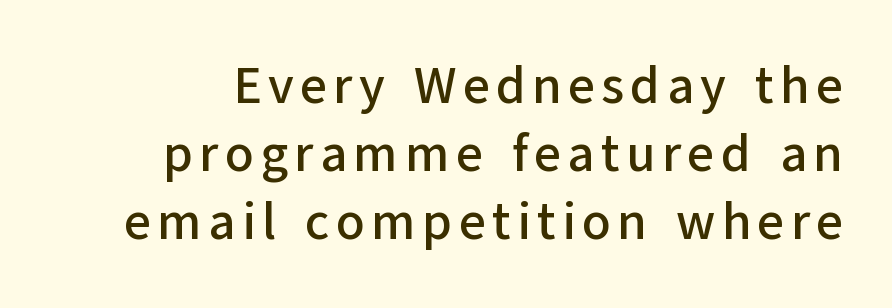
Q: Is the text italic (slanted)? A: No, it is upright.
Q: Is the typeface a serif or a sans-serif typeface? A: Sans-serif.
Q: Is the text underlined? A: No.
Q: Is the spacing between lines tight, normal or loose? A: Normal.
Q: Width (condensed, normal, or wide)? A: Normal.
Q: Stroke contrast? A: Low.
Q: x-height? A: Medium.
Q: Monospaced? A: No.
